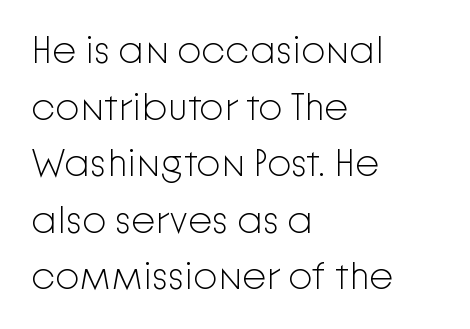
Each line starts at the same left margin while the right side varies. On a weight scale, this lands at 450 or below. A bare baseline throughout the passage. The space between consecutive lines is moderate. The line texture is even and compact thanks to regular tracking. Here the designer chose a conventional face with non-uniform glyph widths.
